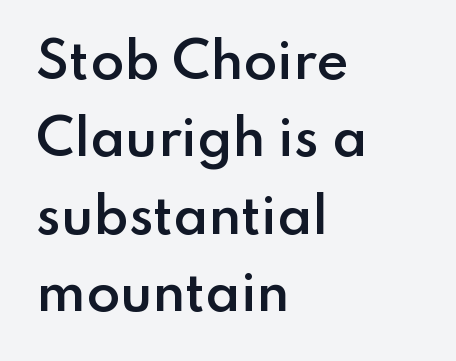
{"serif": "no", "italic": "no", "bold": "semi", "weight": "semibold", "width": "normal", "stroke_contrast": "low", "x_height": "small", "monospaced": "no", "underline": "no", "align": "left", "line_spacing": "normal", "line_spacing_ratio": 1.58, "letter_spacing": "normal", "letter_spacing_em": 0.0, "glyph_px": 49}
